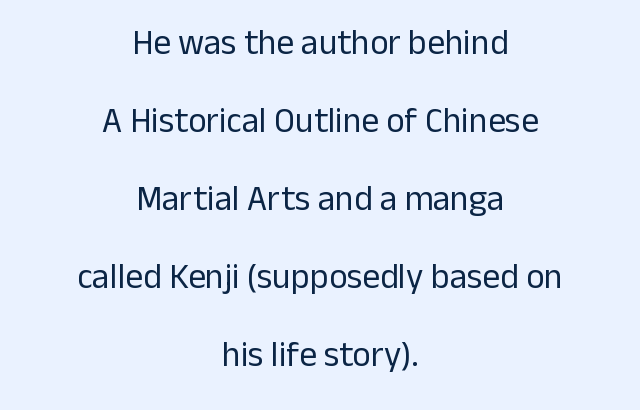
The image shows 35 px regular-weight sans-serif type, upright; set centered, loose line spacing (2.23x), normal letter spacing, not underlined; low stroke contrast and a medium x-height.
